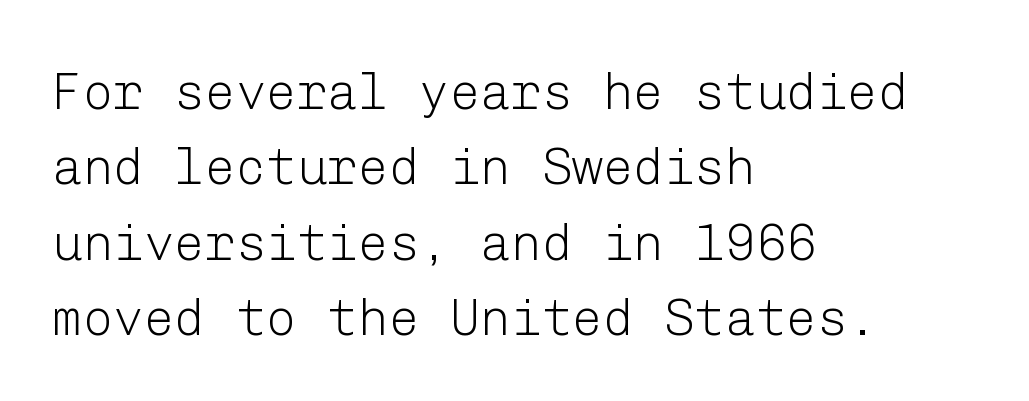
The image shows 51 px light sans-serif type, upright; set left-aligned, normal line spacing (1.48x), normal letter spacing, not underlined; low stroke contrast and a medium x-height.
